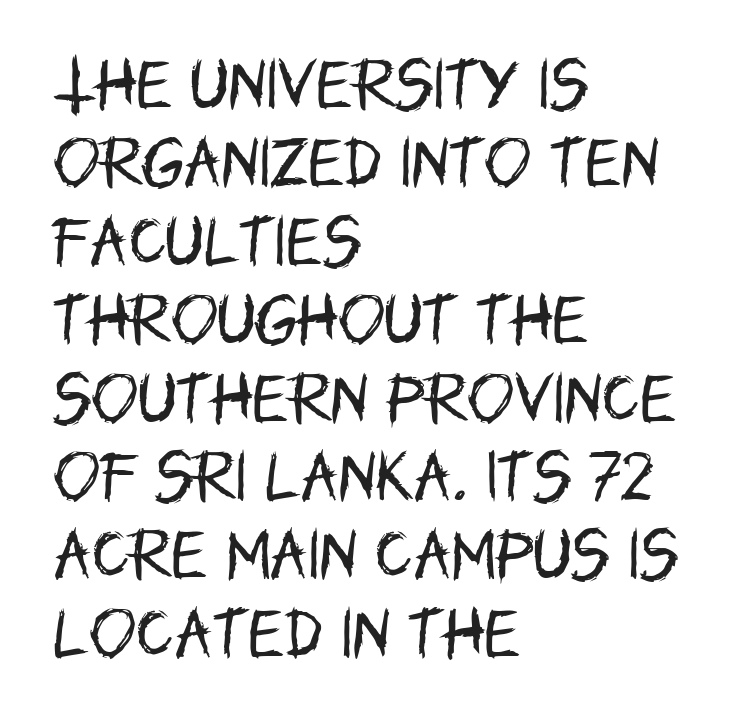
{"serif": "no", "italic": "no", "bold": "no", "weight": "regular", "width": "condensed", "stroke_contrast": "low", "x_height": "large", "monospaced": "no", "underline": "no", "align": "left", "line_spacing": "normal", "line_spacing_ratio": 1.4, "letter_spacing": "normal", "letter_spacing_em": 0.0, "glyph_px": 56}
